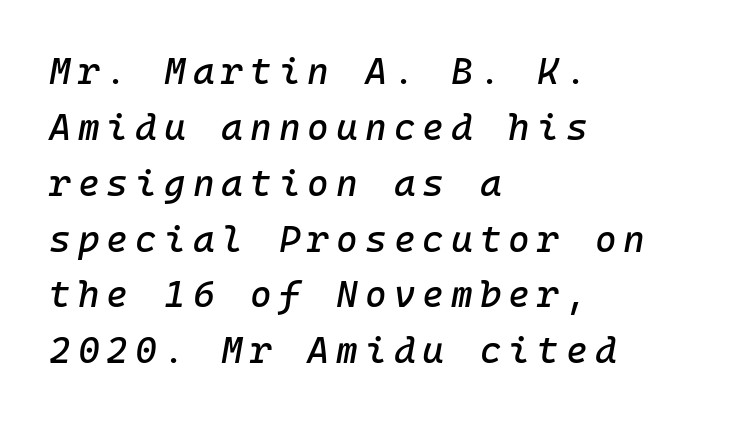
{"italic": "yes", "lean": "right", "slant_degrees": 10, "width": "normal", "stroke_contrast": "low", "x_height": "medium", "underline": "no", "align": "left", "line_spacing": "normal", "line_spacing_ratio": 1.51, "glyph_px": 37}
